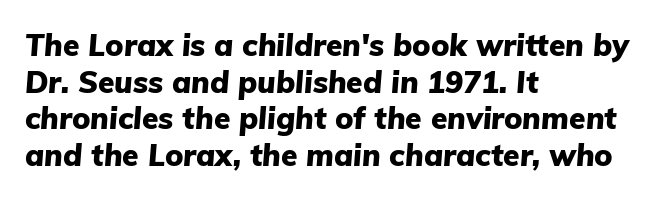
Q: Is the text bold? A: Yes.
Q: Is the text italic (slanted)? A: Yes, it leans right by about 5 degrees.
Q: Is the text underlined? A: No.
Q: How is the paragraph aligned? A: Left-aligned.
Q: Is the spacing between letters normal or unusually wide? A: Normal.
Q: Width (condensed, normal, or wide)? A: Normal.
Q: Stroke contrast? A: Low.
Q: x-height? A: Medium.
Q: Monospaced? A: No.
